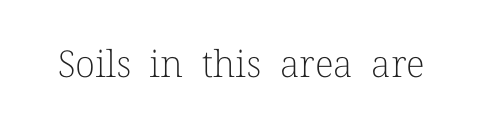
The image shows 37 px light serif type, upright; set normal letter spacing, not underlined; low stroke contrast and a medium x-height.
